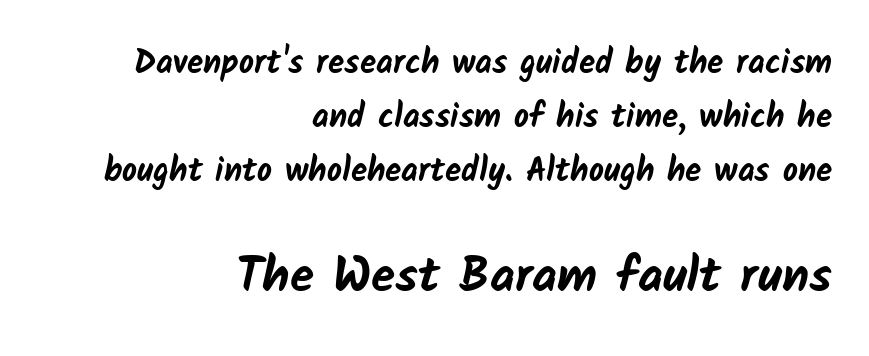
Q: Is the text bold? A: Yes.
Q: Is the typeface a serif or a sans-serif typeface? A: Sans-serif.
Q: Is the text underlined? A: No.
Q: How is the paragraph aligned? A: Right-aligned.
Q: Is the spacing between letters normal or unusually wide? A: Normal.
Q: Is the spacing between lines tight, normal or loose? A: Normal.
Q: Which block of text is set in a larger size, the first (top) or the second (bottom)? A: The second (bottom) one.
Q: Width (condensed, normal, or wide)? A: Normal.
Q: Stroke contrast? A: Low.
Q: x-height? A: Medium.
Q: Monospaced? A: No.
